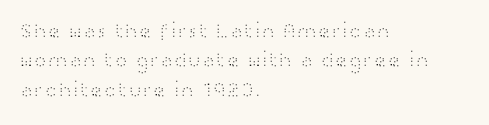
A clean baseline with only descenders dipping below it. If you drew a line through each stem, it would be perfectly vertical. Honestly, the row spacing looks completely unremarkable. Is this a heavy cut? Hardly; it is regular or lighter.
